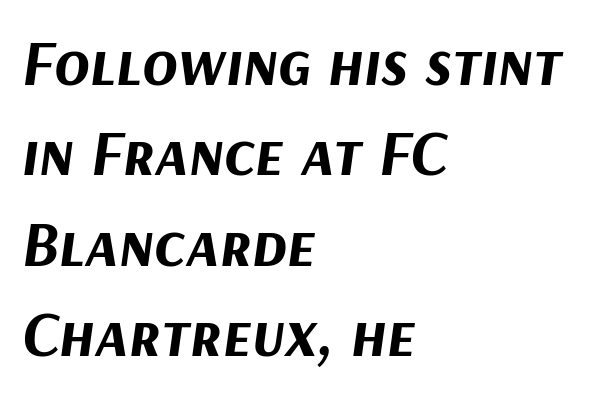
Is the type slanted? Yes — the strokes lean at a clear angle. Looks like regular typesetting: each glyph gets only the width it needs. In terms of weight, the rendering is a true, heavy bold. Normally led — the rows are evenly, conventionally spaced. Notice how the passage keeps a crisp vertical edge on the left only.
